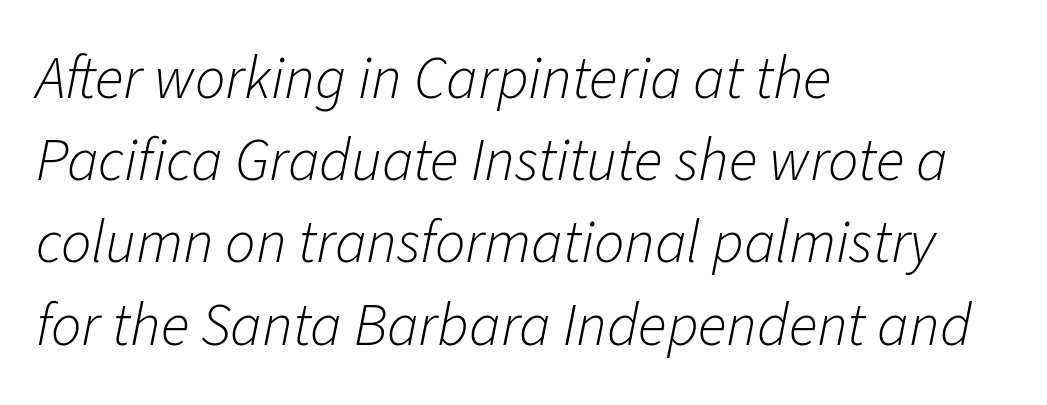
Descenders hang freely into open space. Between one letter and the next there's only the usual sliver of space. Spacing verdict: proportional, widths tailored to each character. The font's italic variant was chosen for this text. The setting favours the left margin, as ordinary paragraphs usually do.
